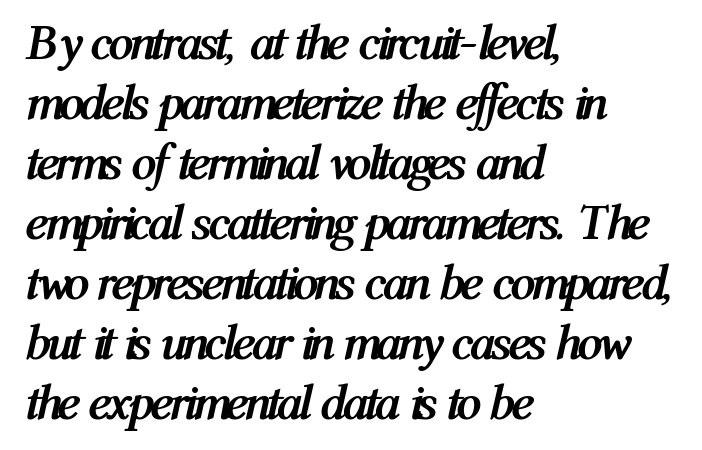
The image shows 50 px semibold, condensed type, italic (leaning right); set left-aligned, line spacing 1.2x, normal letter spacing, not underlined; medium stroke contrast and a medium x-height.
